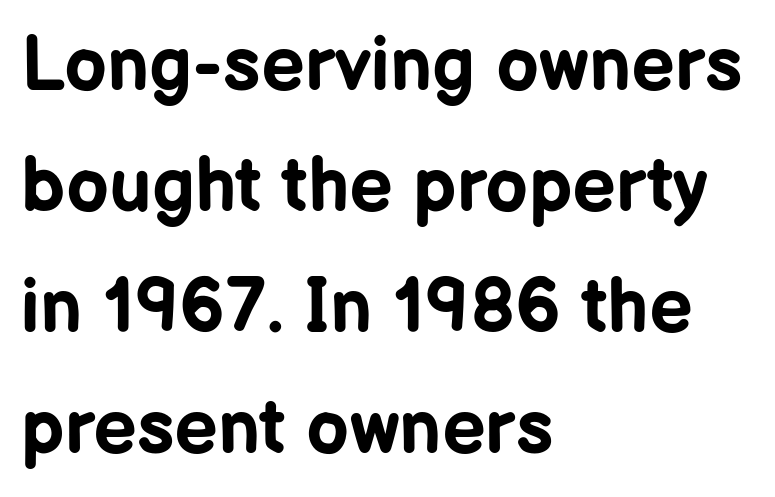
Q: Is the text bold? A: Yes.
Q: Is the text italic (slanted)? A: No, it is upright.
Q: Is the typeface a serif or a sans-serif typeface? A: Sans-serif.
Q: Is the text underlined? A: No.
Q: How is the paragraph aligned? A: Left-aligned.
Q: Is the spacing between letters normal or unusually wide? A: Normal.
Q: Is the spacing between lines tight, normal or loose? A: Normal.
Q: Width (condensed, normal, or wide)? A: Normal.
Q: Stroke contrast? A: Low.
Q: x-height? A: Medium.
Q: Monospaced? A: No.
